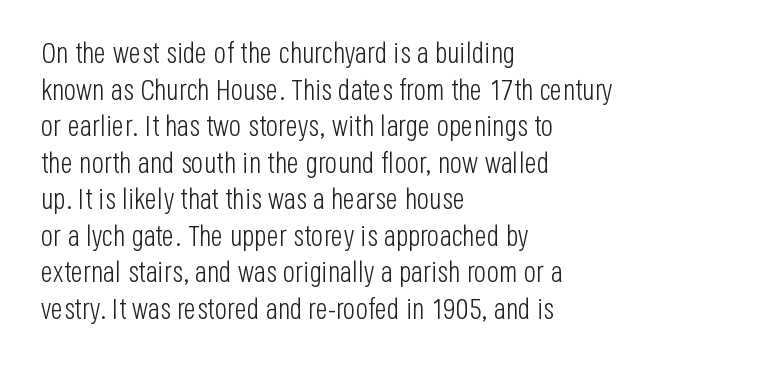
{"serif": "no", "italic": "no", "bold": "no", "weight": "light", "width": "condensed", "stroke_contrast": "low", "x_height": "large", "monospaced": "no", "underline": "no", "align": "left", "line_spacing": "normal", "line_spacing_ratio": 1.26, "letter_spacing": "normal", "letter_spacing_em": 0.0, "glyph_px": 29}
